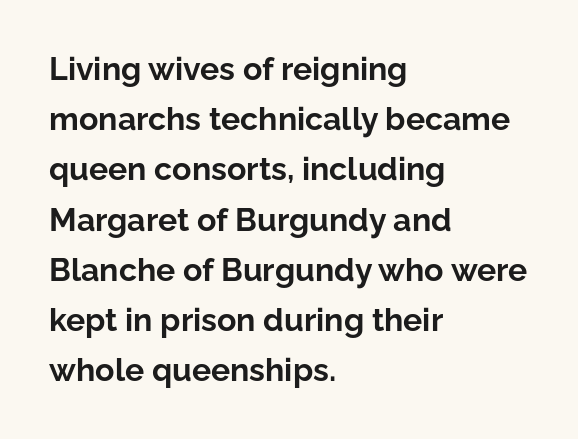
The line texture is even and compact thanks to regular tracking. Line starts are locked; line ends wander. The rendering uses natural spacing where letterforms have individual widths. Compared with typical paragraphs, the rows here are spaced about the same. This is the regular roman posture of the typeface.
